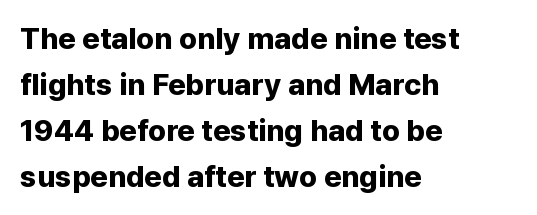
Q: Is the text bold? A: Yes.
Q: Is the text italic (slanted)? A: No, it is upright.
Q: Is the typeface a serif or a sans-serif typeface? A: Sans-serif.
Q: Is the text underlined? A: No.
Q: How is the paragraph aligned? A: Left-aligned.
Q: Is the spacing between letters normal or unusually wide? A: Normal.
Q: Is the spacing between lines tight, normal or loose? A: Normal.
Q: Width (condensed, normal, or wide)? A: Normal.
Q: Stroke contrast? A: Low.
Q: x-height? A: Medium.
Q: Monospaced? A: No.
